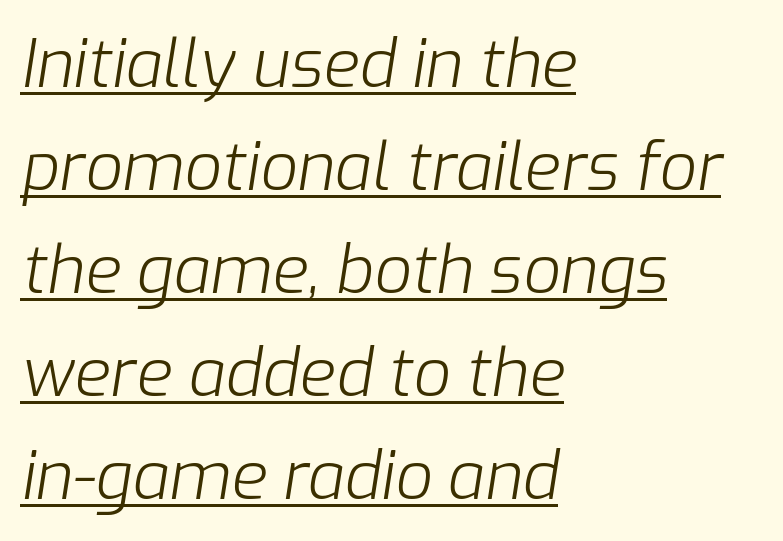
The image shows 66 px light type, italic (leaning right); set left-aligned, normal line spacing (1.56x), normal letter spacing, underlined; low stroke contrast and a medium x-height.
